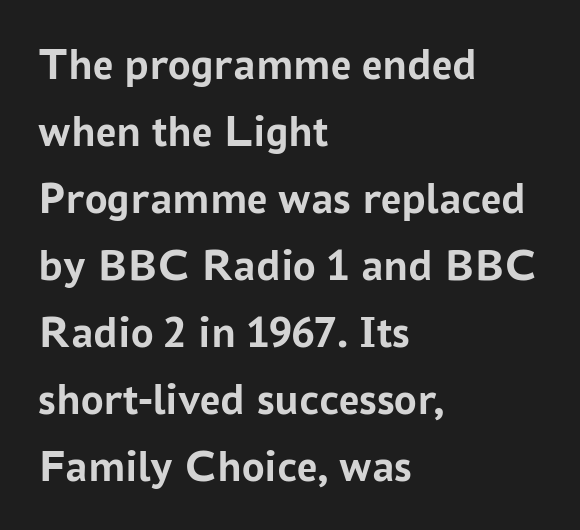
The image shows 45 px semibold sans-serif type, upright; set left-aligned, normal line spacing (1.49x), normal letter spacing, not underlined; low stroke contrast and a medium x-height.
